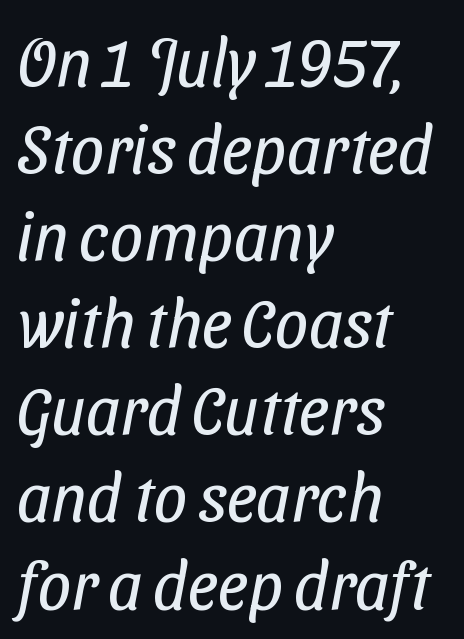
{"serif": "no", "bold": "no", "weight": "regular", "width": "condensed", "stroke_contrast": "low", "x_height": "medium", "monospaced": "no", "underline": "no", "align": "left", "line_spacing": "normal", "line_spacing_ratio": 1.3, "letter_spacing": "normal", "letter_spacing_em": 0.0, "glyph_px": 67}
